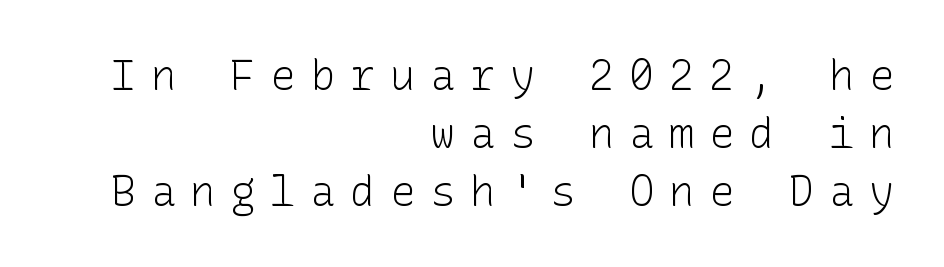
The image shows 42 px light sans-serif type, upright; set right-aligned, normal line spacing (1.38x), unusually wide letter spacing (+0.35 em), not underlined; low stroke contrast and a medium x-height.
